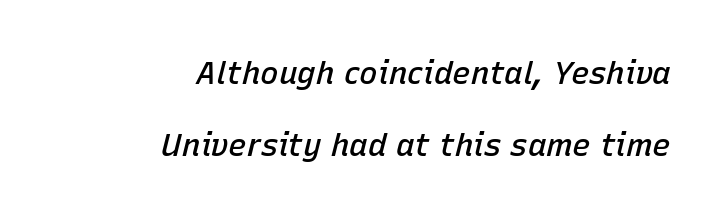
The image shows 31 px semibold type, italic (leaning right); set right-aligned, loose line spacing (2.31x), normal letter spacing, not underlined; low stroke contrast and a medium x-height.
